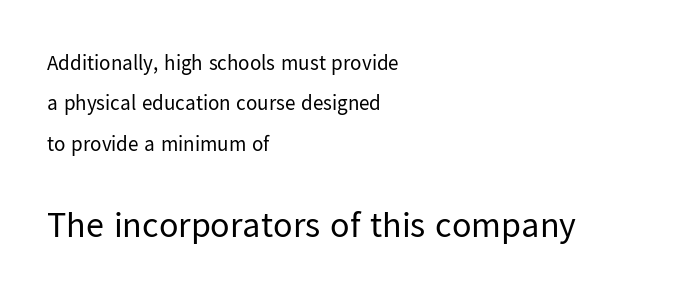
Q: Is the text bold? A: No.
Q: Is the text italic (slanted)? A: No, it is upright.
Q: Is the typeface a serif or a sans-serif typeface? A: Sans-serif.
Q: Is the text underlined? A: No.
Q: How is the paragraph aligned? A: Left-aligned.
Q: Is the spacing between letters normal or unusually wide? A: Normal.
Q: Is the spacing between lines tight, normal or loose? A: Loose.
Q: Which block of text is set in a larger size, the first (top) or the second (bottom)? A: The second (bottom) one.
Q: Width (condensed, normal, or wide)? A: Normal.
Q: Stroke contrast? A: Low.
Q: x-height? A: Medium.
Q: Monospaced? A: No.
